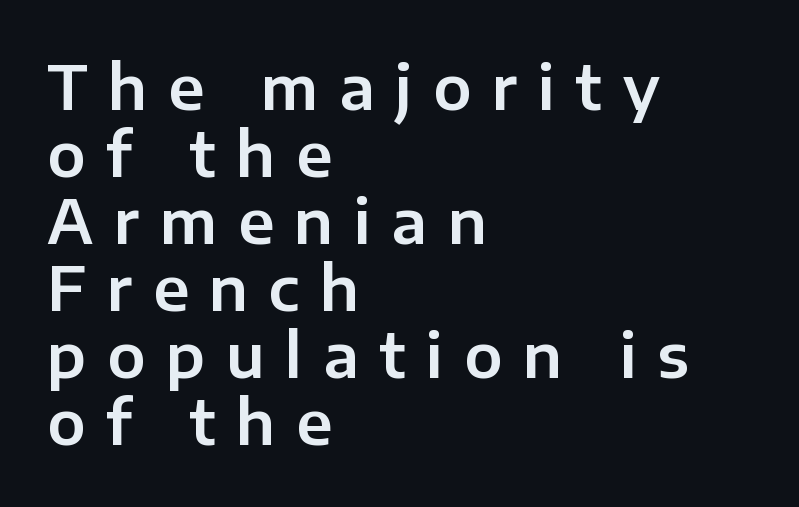
The gaps between neighbouring characters are conspicuously large. Tightly led — the rows are bunched. The ragged edge is on the right, which tells us the setting is flush left. Beneath every word, the page is bare. Notice how the stems are strictly vertical — no italics here.
